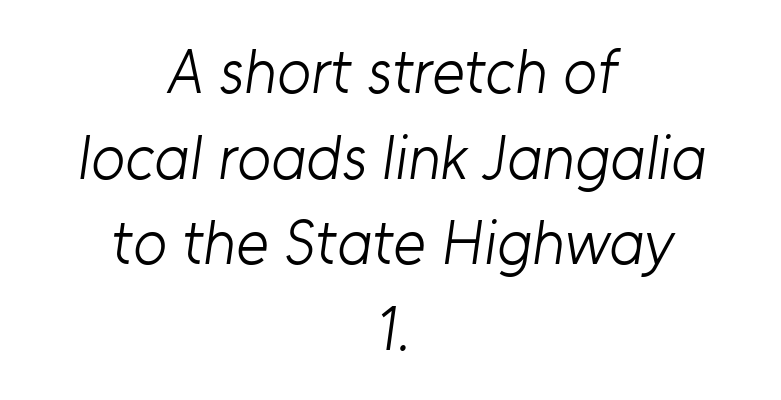
Q: Is the text bold? A: No.
Q: Is the typeface a serif or a sans-serif typeface? A: Sans-serif.
Q: Is the text underlined? A: No.
Q: How is the paragraph aligned? A: Centered.
Q: Is the spacing between letters normal or unusually wide? A: Normal.
Q: Is the spacing between lines tight, normal or loose? A: Normal.
Q: Width (condensed, normal, or wide)? A: Normal.
Q: Stroke contrast? A: Low.
Q: x-height? A: Medium.
Q: Monospaced? A: No.
